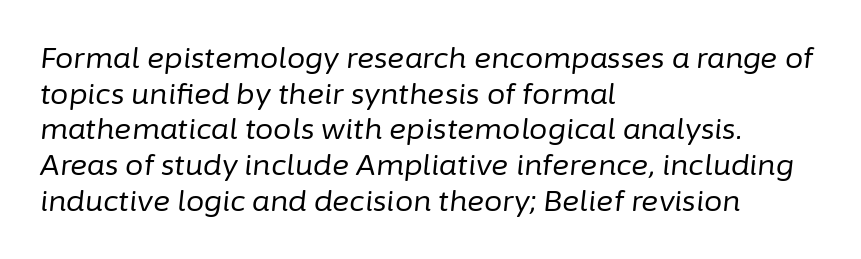
The image shows 29 px regular-weight type, italic (leaning right); set left-aligned, line spacing 1.23x, normal letter spacing, not underlined; low stroke contrast and a medium x-height.
